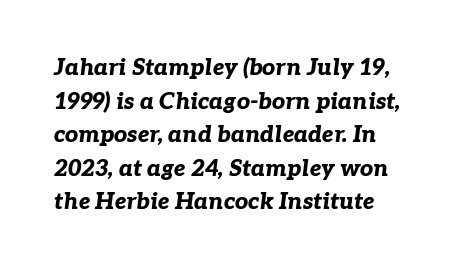
Q: Is the text bold? A: Yes.
Q: Is the text italic (slanted)? A: Yes, it leans right by about 7 degrees.
Q: Is the text underlined? A: No.
Q: How is the paragraph aligned? A: Left-aligned.
Q: Is the spacing between letters normal or unusually wide? A: Normal.
Q: Is the spacing between lines tight, normal or loose? A: Normal.
